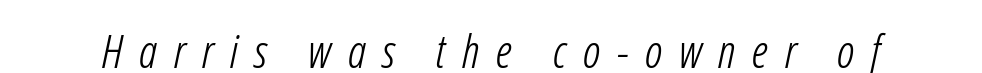
Q: Is the text bold? A: No.
Q: Is the typeface a serif or a sans-serif typeface? A: Sans-serif.
Q: Is the text underlined? A: No.
Q: Is the spacing between letters normal or unusually wide? A: Unusually wide.
Q: Width (condensed, normal, or wide)? A: Condensed.
Q: Stroke contrast? A: Low.
Q: x-height? A: Medium.
Q: Monospaced? A: No.
